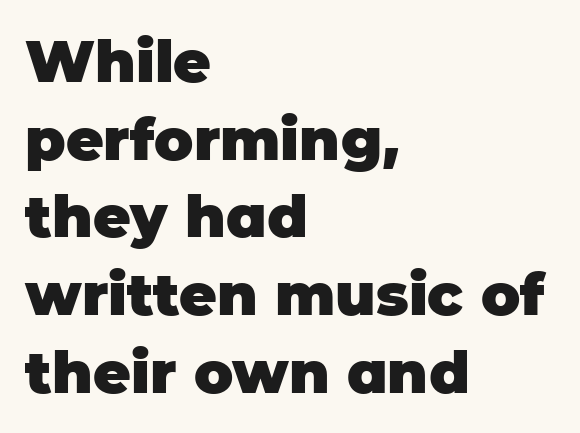
Q: Is the text bold? A: Yes.
Q: Is the text italic (slanted)? A: No, it is upright.
Q: Is the typeface a serif or a sans-serif typeface? A: Sans-serif.
Q: Is the text underlined? A: No.
Q: How is the paragraph aligned? A: Left-aligned.
Q: Is the spacing between letters normal or unusually wide? A: Normal.
Q: Is the spacing between lines tight, normal or loose? A: Normal.
Q: Width (condensed, normal, or wide)? A: Normal.
Q: Stroke contrast? A: Low.
Q: x-height? A: Large.
Q: Monospaced? A: No.
